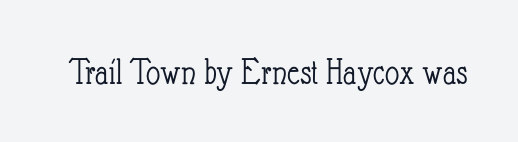
{"italic": "no", "bold": "no", "weight": "light", "width": "condensed", "stroke_contrast": "low", "x_height": "small", "monospaced": "no", "underline": "no", "letter_spacing": "normal", "letter_spacing_em": 0.0, "glyph_px": 39}
